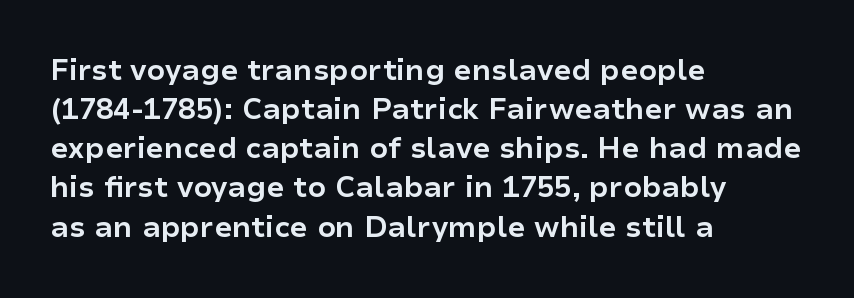
Does the leading feel generous? No, just average. The tracking reads as untouched default to a designer's eye. You can tell it's not italic because the verticals are truly vertical. These lines are composed in type without serifs.
